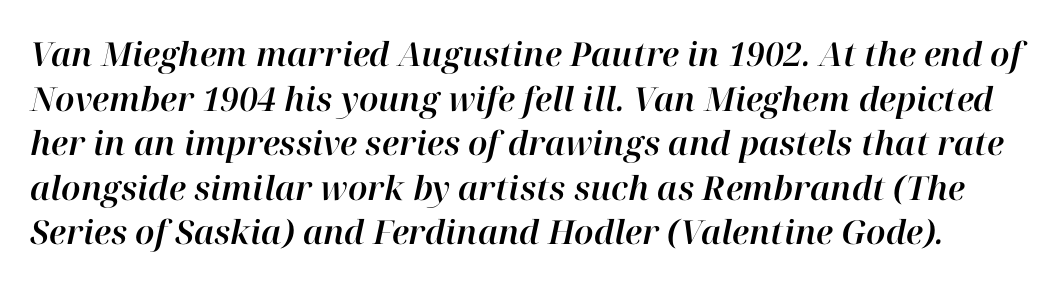
Q: Is the text italic (slanted)? A: Yes, it leans right by about 12 degrees.
Q: Is the text underlined? A: No.
Q: Is the spacing between letters normal or unusually wide? A: Normal.
Q: Is the spacing between lines tight, normal or loose? A: Normal.
Q: Width (condensed, normal, or wide)? A: Normal.
Q: Stroke contrast? A: High.
Q: x-height? A: Medium.
Q: Monospaced? A: No.
